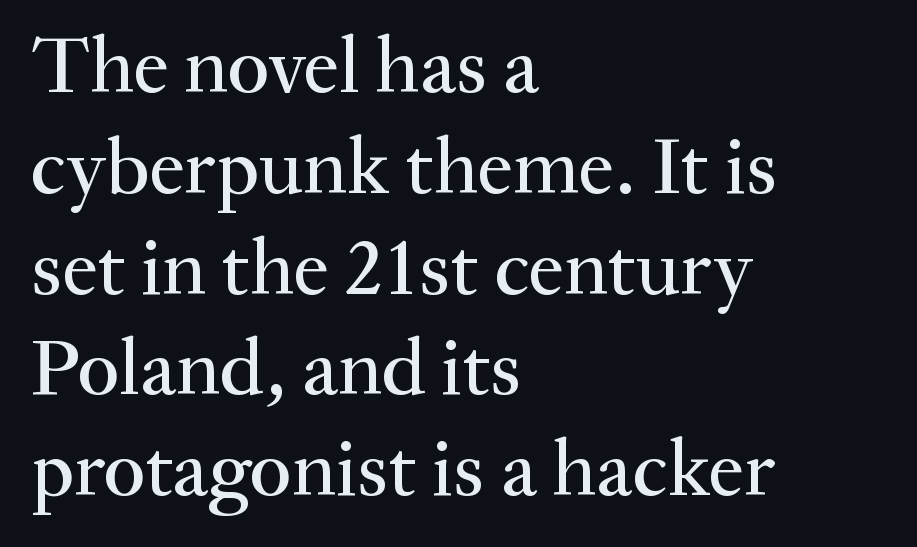
Q: Is the text italic (slanted)? A: No, it is upright.
Q: Is the typeface a serif or a sans-serif typeface? A: Serif.
Q: Is the text underlined? A: No.
Q: How is the paragraph aligned? A: Left-aligned.
Q: Is the spacing between letters normal or unusually wide? A: Normal.
Q: Is the spacing between lines tight, normal or loose? A: Normal.
Q: Width (condensed, normal, or wide)? A: Normal.
Q: Stroke contrast? A: Medium.
Q: x-height? A: Small.
Q: Monospaced? A: No.
